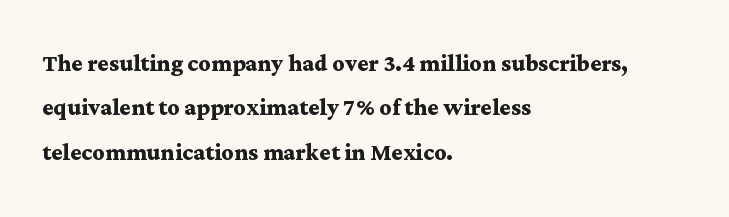
The image shows 30 px semibold, wide serif type, upright; set left-aligned, normal line spacing (1.48x), normal letter spacing, not underlined; medium stroke contrast and a medium x-height.
